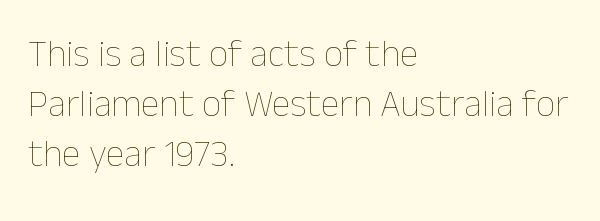
{"italic": "no", "bold": "no", "weight": "thin", "width": "normal", "stroke_contrast": "low", "x_height": "medium", "monospaced": "no", "underline": "no", "align": "left", "line_spacing": "normal", "line_spacing_ratio": 1.31, "letter_spacing": "normal", "letter_spacing_em": 0.0, "glyph_px": 38}
